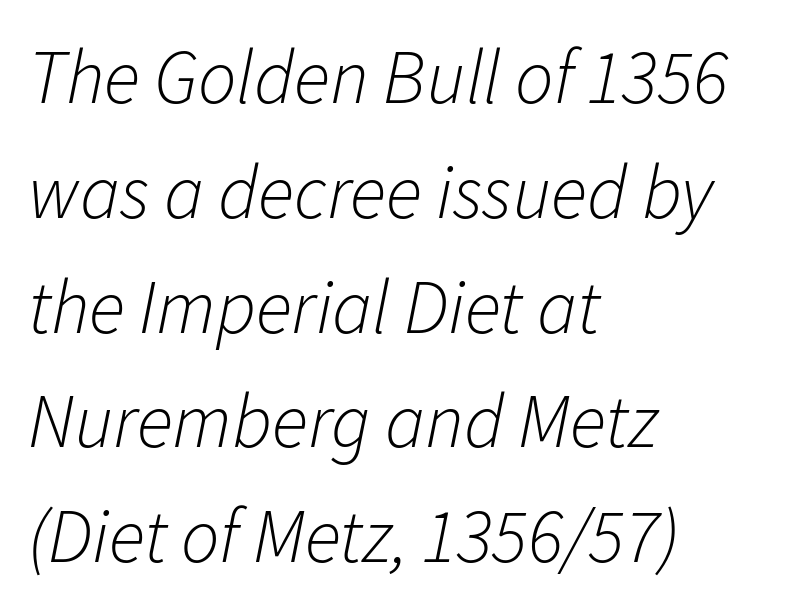
Each row of text sits above clean, open space. You could not count columns in this text — the font is proportionally spaced. This sample is left-justified, so line endings fall wherever the words run out. Stroke mass is kept to a normal reading level or below.
